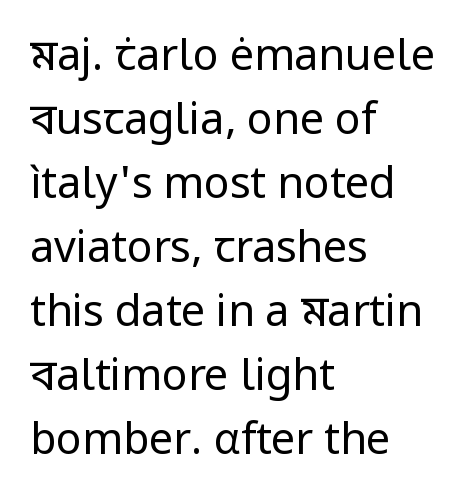
Think of a printed novel: that variable character pitch is what you see here. The paragraph has a hard left edge and a soft right edge. In terms of letterspacing, this is plain default setting. The glyphs in this specimen are sans serif. Each new line begins a customary step beneath the previous one. A clean baseline with only descenders dipping below it.
